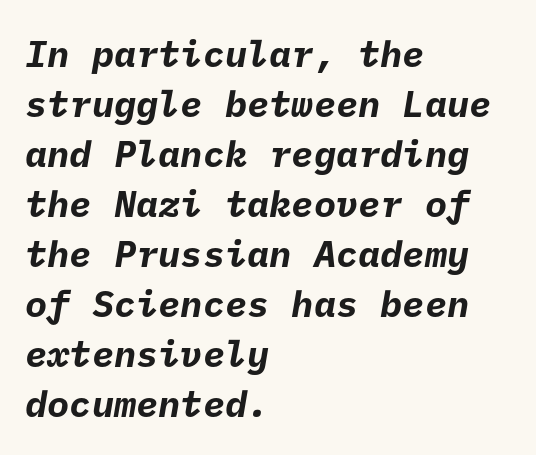
Q: Is the text bold? A: Yes.
Q: Is the typeface a serif or a sans-serif typeface? A: Sans-serif.
Q: Is the text underlined? A: No.
Q: How is the paragraph aligned? A: Left-aligned.
Q: Is the spacing between letters normal or unusually wide? A: Normal.
Q: Is the spacing between lines tight, normal or loose? A: Normal.
Q: Width (condensed, normal, or wide)? A: Normal.
Q: Stroke contrast? A: Low.
Q: x-height? A: Medium.
